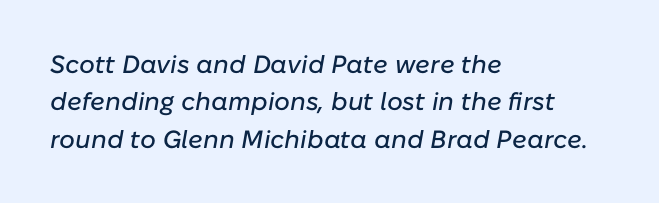
The image shows 25 px text type, italic (leaning right); set left-aligned, normal line spacing (1.5x), normal letter spacing, not underlined.
